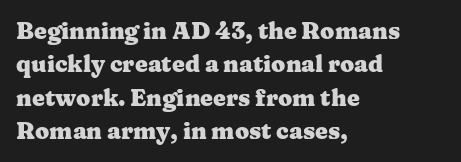
The image shows 23 px bold type, upright; set left-aligned, normal line spacing (1.45x), normal letter spacing, not underlined.
